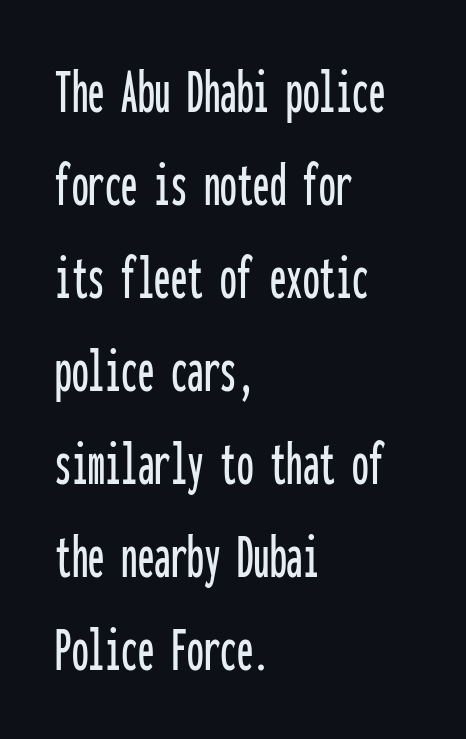
Words float on clear page, feet unadorned. How would I describe the line gaps? Plain and ordinary. If you drew a ruler down the left edge, every line would touch it. Upright lettering throughout. Words appear dense and cohesive because spacing is normal.
